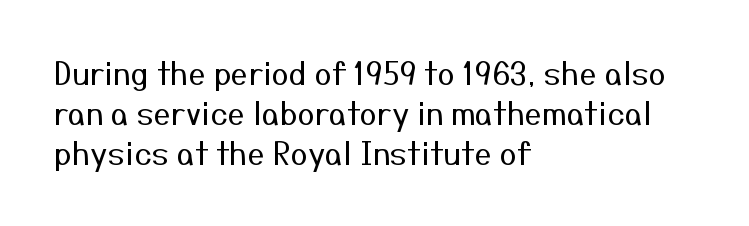
The image shows 31 px regular-weight sans-serif type, upright; set left-aligned, normal line spacing (1.29x), normal letter spacing, not underlined; medium stroke contrast and a medium x-height.
